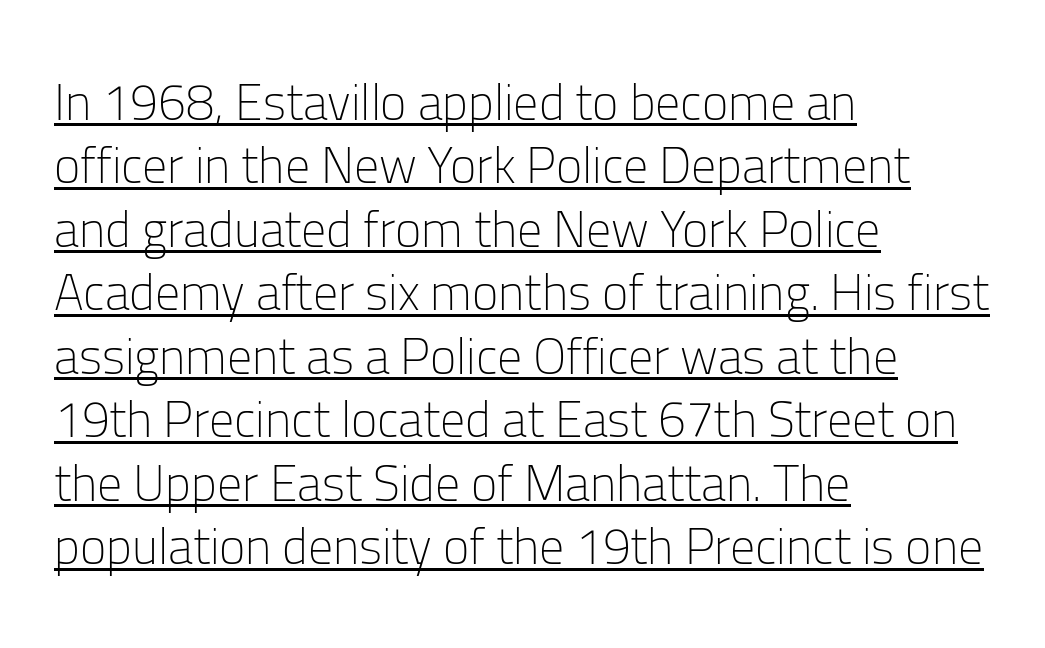
The leading is moderate, giving the passage an even texture. Quick note: underline on. Font category for this specimen: sans-serif. Casual observation: everything's shoved over to the left. Tracking value appears to be zero — textbook default spacing. Varying glyph widths throughout — classic text-font behaviour.
